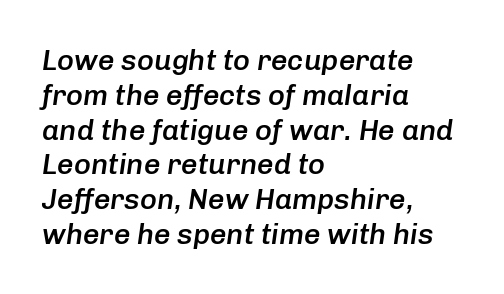
The image shows 29 px semibold type, italic (leaning right); set left-aligned, line spacing 1.2x, normal letter spacing, not underlined; low stroke contrast and a medium x-height.
